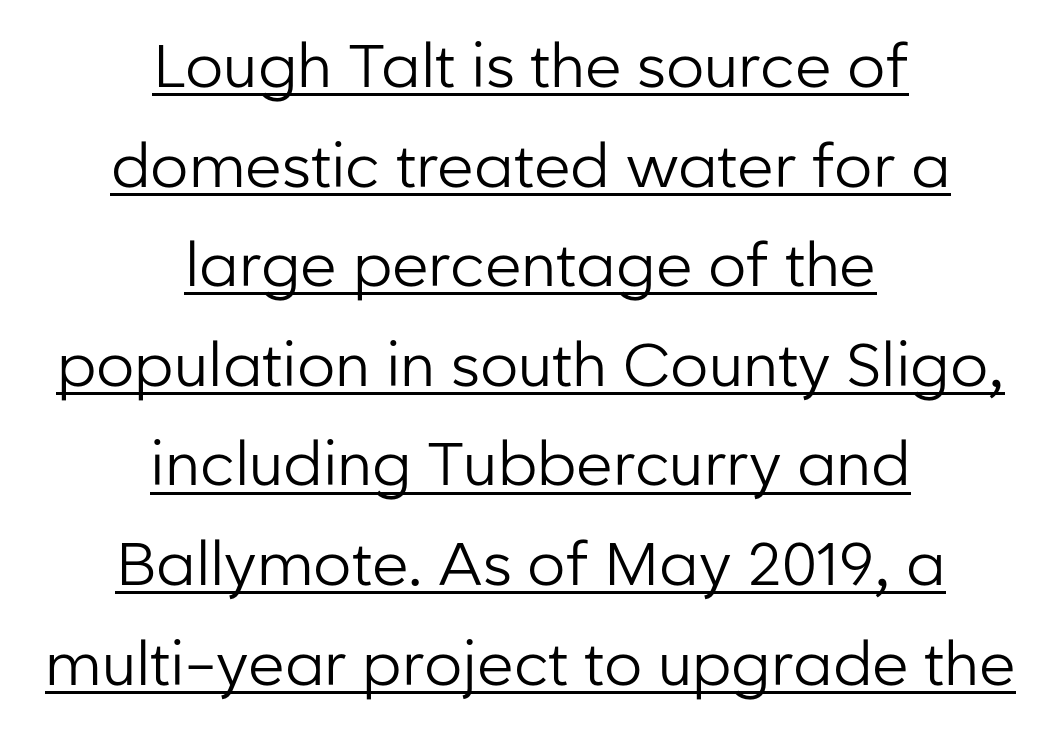
Q: Is the text bold? A: No.
Q: Is the text italic (slanted)? A: No, it is upright.
Q: Is the typeface a serif or a sans-serif typeface? A: Sans-serif.
Q: Is the text underlined? A: Yes.
Q: How is the paragraph aligned? A: Centered.
Q: Is the spacing between letters normal or unusually wide? A: Normal.
Q: Is the spacing between lines tight, normal or loose? A: Normal.
Q: Width (condensed, normal, or wide)? A: Normal.
Q: Stroke contrast? A: Low.
Q: x-height? A: Medium.
Q: Monospaced? A: No.
